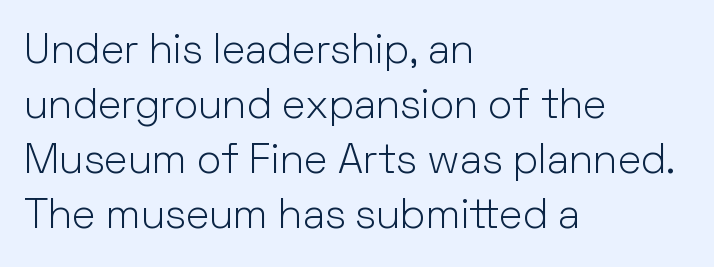
The image shows 41 px light sans-serif type, upright; set left-aligned, normal line spacing (1.34x), normal letter spacing, not underlined; low stroke contrast and a medium x-height.
